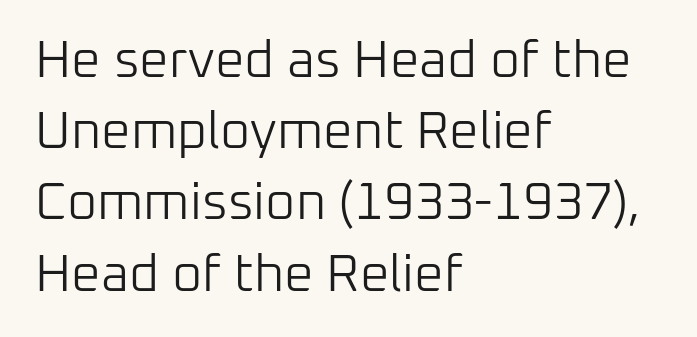
Q: Is the text bold? A: No.
Q: Is the text italic (slanted)? A: No, it is upright.
Q: Is the typeface a serif or a sans-serif typeface? A: Sans-serif.
Q: Is the text underlined? A: No.
Q: How is the paragraph aligned? A: Left-aligned.
Q: Is the spacing between letters normal or unusually wide? A: Normal.
Q: Is the spacing between lines tight, normal or loose? A: Normal.
Q: Width (condensed, normal, or wide)? A: Normal.
Q: Stroke contrast? A: Low.
Q: x-height? A: Medium.
Q: Monospaced? A: No.
